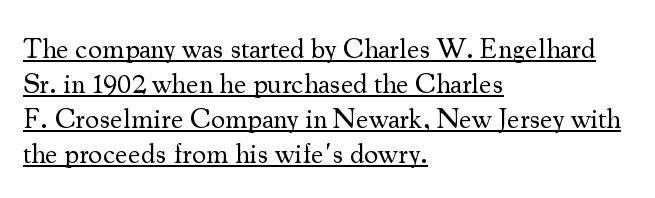
Q: Is the text bold? A: No.
Q: Is the text italic (slanted)? A: No, it is upright.
Q: Is the typeface a serif or a sans-serif typeface? A: Serif.
Q: Is the text underlined? A: Yes.
Q: How is the paragraph aligned? A: Left-aligned.
Q: Is the spacing between letters normal or unusually wide? A: Normal.
Q: Is the spacing between lines tight, normal or loose? A: Normal.
Q: Width (condensed, normal, or wide)? A: Normal.
Q: Stroke contrast? A: Medium.
Q: x-height? A: Small.
Q: Monospaced? A: No.
